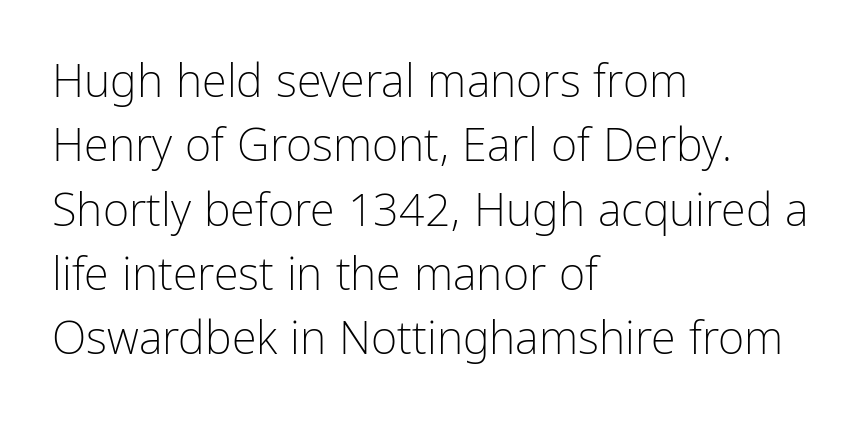
{"serif": "no", "italic": "no", "bold": "no", "weight": "light", "width": "condensed", "stroke_contrast": "low", "x_height": "medium", "monospaced": "no", "underline": "no", "align": "left", "line_spacing": "normal", "line_spacing_ratio": 1.43, "letter_spacing": "normal", "letter_spacing_em": 0.0, "glyph_px": 45}
